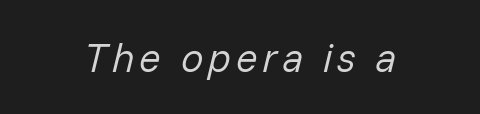
The image shows 40 px regular-weight type, italic (leaning right); set not underlined; low stroke contrast and a medium x-height.
